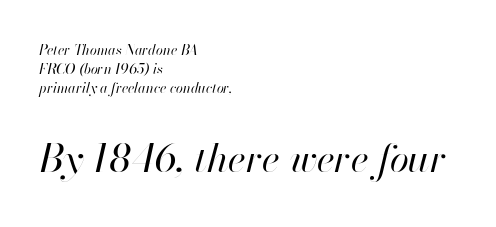
The image shows 39 px regular-weight type, italic (leaning right); set left-aligned, normal line spacing (1.37x), normal letter spacing, not underlined; the second (bottom) block is 2.79x larger; high stroke contrast and a small x-height.
